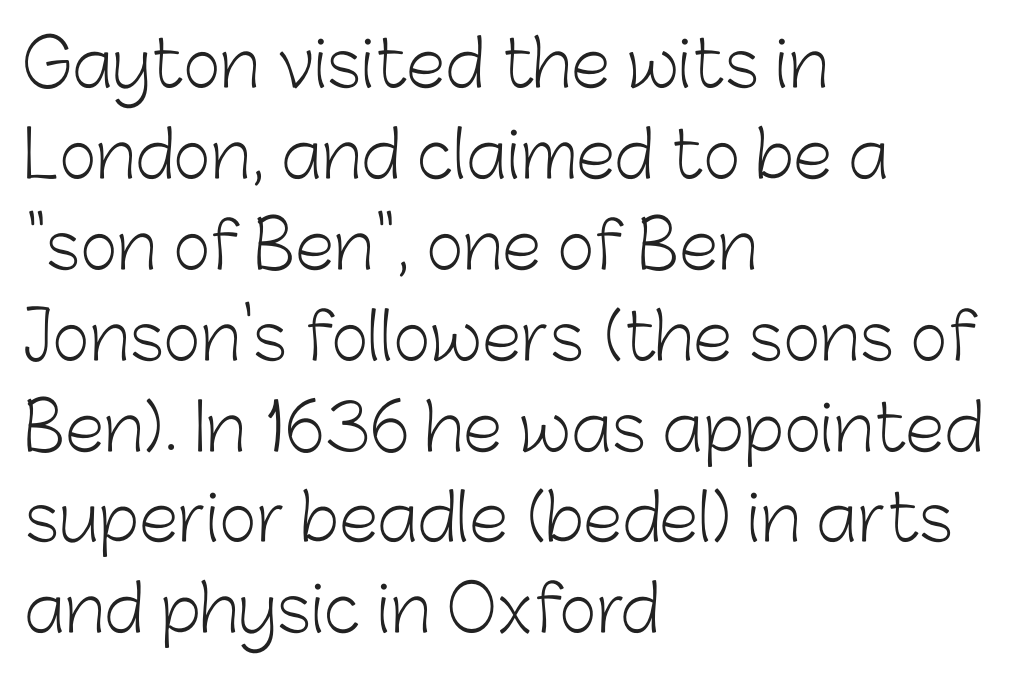
{"serif": "no", "italic": "no", "bold": "no", "weight": "light", "width": "normal", "stroke_contrast": "low", "x_height": "medium", "monospaced": "no", "underline": "no", "align": "left", "line_spacing": "normal", "line_spacing_ratio": 1.42, "letter_spacing": "normal", "letter_spacing_em": 0.0, "glyph_px": 64}
